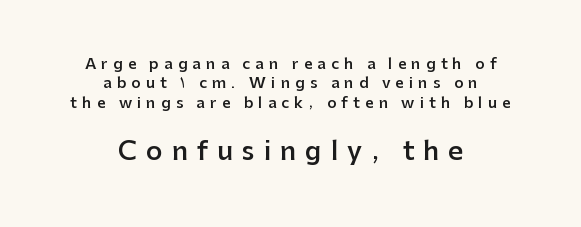
Q: Is the text bold? A: Semi-bold.
Q: Is the text italic (slanted)? A: No, it is upright.
Q: Is the text underlined? A: No.
Q: How is the paragraph aligned? A: Centered.
Q: Is the spacing between letters normal or unusually wide? A: Unusually wide.
Q: Is the spacing between lines tight, normal or loose? A: Normal.
Q: Which block of text is set in a larger size, the first (top) or the second (bottom)? A: The second (bottom) one.
